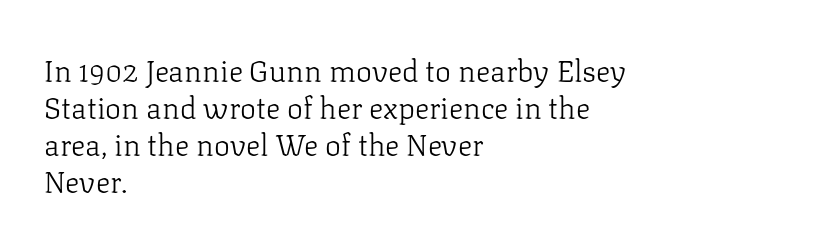
Q: Is the text bold? A: No.
Q: Is the text italic (slanted)? A: No, it is upright.
Q: Is the typeface a serif or a sans-serif typeface? A: Serif.
Q: Is the text underlined? A: No.
Q: How is the paragraph aligned? A: Left-aligned.
Q: Is the spacing between letters normal or unusually wide? A: Normal.
Q: Width (condensed, normal, or wide)? A: Normal.
Q: Stroke contrast? A: Low.
Q: x-height? A: Medium.
Q: Monospaced? A: No.
